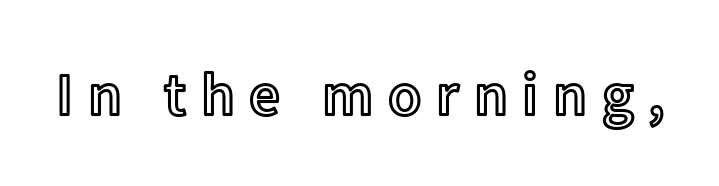
The image shows 61 px text type, upright; set unusually wide letter spacing (+0.24 em), not underlined; a medium x-height.
